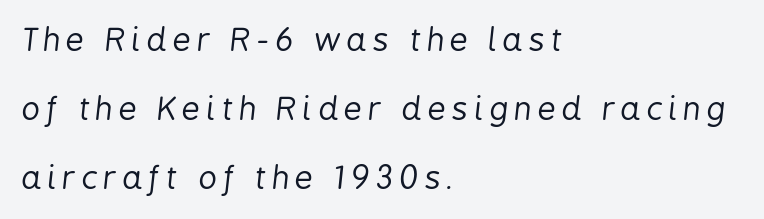
Q: Is the text bold? A: No.
Q: Is the text italic (slanted)? A: Yes, it leans right by about 6 degrees.
Q: Is the text underlined? A: No.
Q: How is the paragraph aligned? A: Left-aligned.
Q: Is the spacing between lines tight, normal or loose? A: Loose.
Q: Width (condensed, normal, or wide)? A: Condensed.
Q: Stroke contrast? A: Low.
Q: x-height? A: Medium.
Q: Monospaced? A: No.
